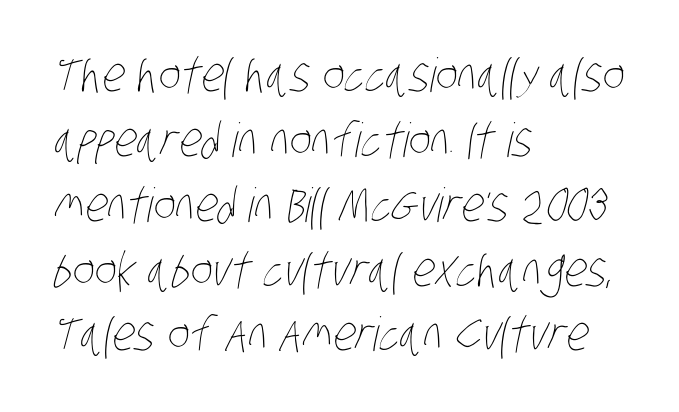
{"bold": "no", "weight": "thin", "width": "condensed", "stroke_contrast": "low", "x_height": "large", "monospaced": "no", "underline": "no", "align": "left", "line_spacing": "normal", "line_spacing_ratio": 1.38, "letter_spacing": "normal", "letter_spacing_em": 0.0, "glyph_px": 47}
